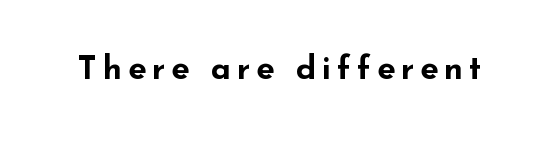
Strokes here are thick enough to call this a true bold. The type sits square on the baseline with zero lean. Does the type have serifs? No, each stem ends abruptly. Here the designer chose a conventional face with non-uniform glyph widths. Underlining? Definitely not there.
